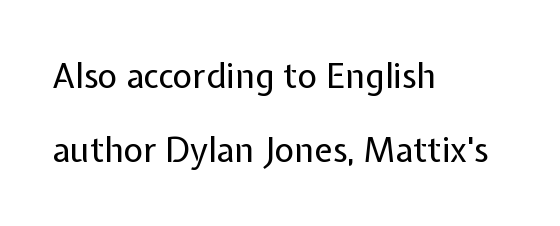
Q: Is the text bold? A: No.
Q: Is the text italic (slanted)? A: No, it is upright.
Q: Is the typeface a serif or a sans-serif typeface? A: Sans-serif.
Q: Is the text underlined? A: No.
Q: How is the paragraph aligned? A: Left-aligned.
Q: Is the spacing between letters normal or unusually wide? A: Normal.
Q: Is the spacing between lines tight, normal or loose? A: Loose.
Q: Width (condensed, normal, or wide)? A: Normal.
Q: Stroke contrast? A: Low.
Q: x-height? A: Medium.
Q: Monospaced? A: No.
